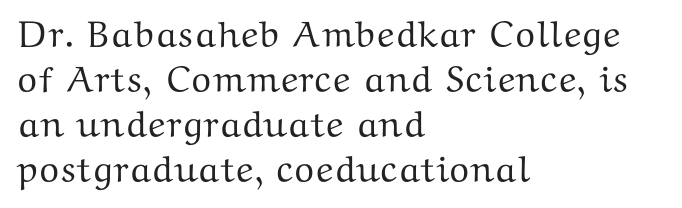
{"serif": "yes", "italic": "no", "width": "wide", "stroke_contrast": "medium", "x_height": "medium", "monospaced": "no", "underline": "no", "align": "left", "line_spacing_ratio": 1.22, "letter_spacing": "normal", "letter_spacing_em": 0.0, "glyph_px": 37}
